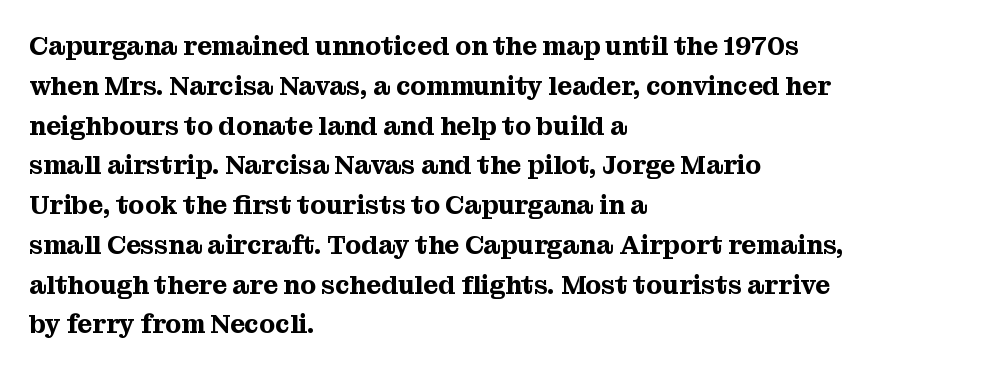
{"italic": "no", "underline": "no", "align": "left", "line_spacing": "normal", "line_spacing_ratio": 1.53, "letter_spacing": "normal", "letter_spacing_em": 0.0, "glyph_px": 26}
